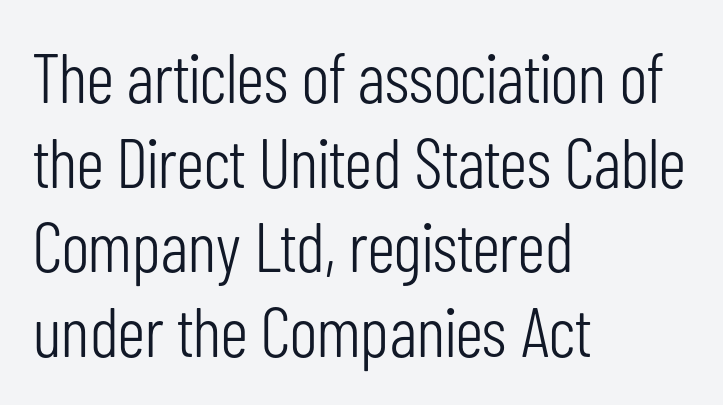
Q: Is the text bold? A: No.
Q: Is the text italic (slanted)? A: No, it is upright.
Q: Is the typeface a serif or a sans-serif typeface? A: Sans-serif.
Q: Is the text underlined? A: No.
Q: How is the paragraph aligned? A: Left-aligned.
Q: Is the spacing between letters normal or unusually wide? A: Normal.
Q: Width (condensed, normal, or wide)? A: Condensed.
Q: Stroke contrast? A: Low.
Q: x-height? A: Medium.
Q: Monospaced? A: No.
